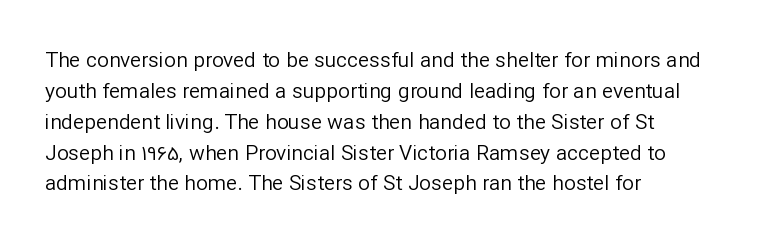
{"italic": "no", "bold": "no", "underline": "no", "align": "left", "line_spacing": "normal", "line_spacing_ratio": 1.47, "letter_spacing": "normal", "letter_spacing_em": 0.0, "glyph_px": 21}
